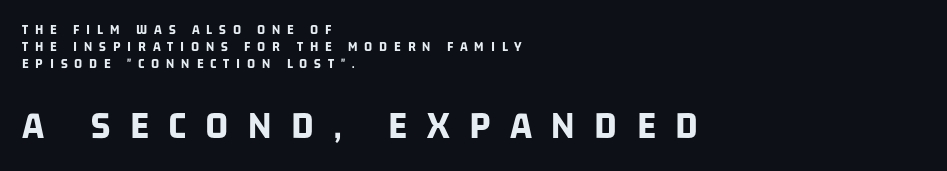
Q: Is the text bold? A: Yes.
Q: Is the typeface a serif or a sans-serif typeface? A: Sans-serif.
Q: Is the text underlined? A: No.
Q: How is the paragraph aligned? A: Left-aligned.
Q: Is the spacing between letters normal or unusually wide? A: Unusually wide.
Q: Which block of text is set in a larger size, the first (top) or the second (bottom)? A: The second (bottom) one.
Q: Width (condensed, normal, or wide)? A: Condensed.
Q: Stroke contrast? A: Low.
Q: x-height? A: Large.
Q: Monospaced? A: No.
